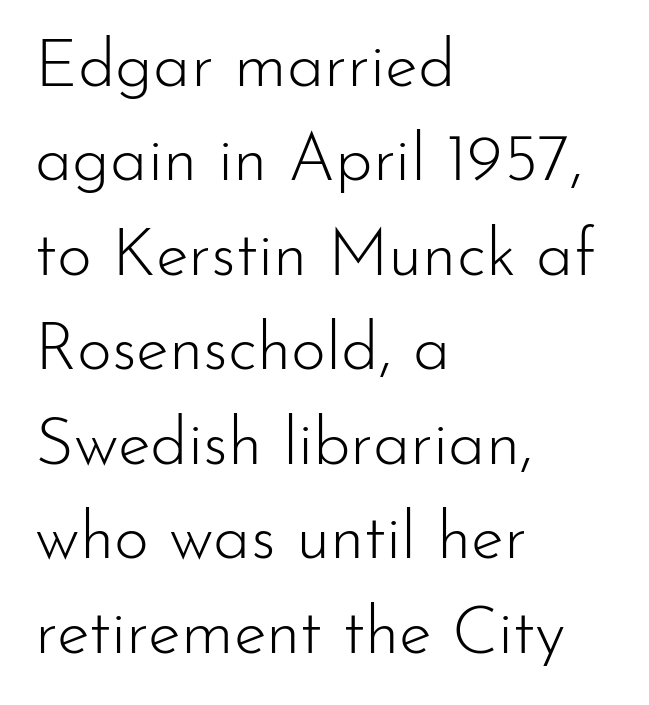
Q: Is the text bold? A: No.
Q: Is the text italic (slanted)? A: No, it is upright.
Q: Is the typeface a serif or a sans-serif typeface? A: Sans-serif.
Q: Is the text underlined? A: No.
Q: How is the paragraph aligned? A: Left-aligned.
Q: Is the spacing between letters normal or unusually wide? A: Normal.
Q: Is the spacing between lines tight, normal or loose? A: Normal.
Q: Width (condensed, normal, or wide)? A: Normal.
Q: Stroke contrast? A: Low.
Q: x-height? A: Small.
Q: Monospaced? A: No.
